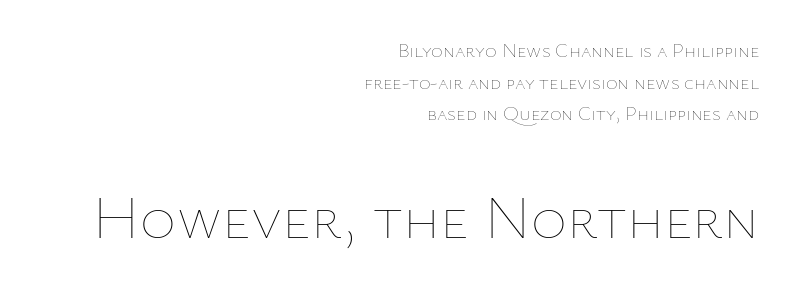
The image shows 61 px thin type, upright; set right-aligned, normal line spacing (1.58x), normal letter spacing, not underlined; the second (bottom) block is 3.05x larger; low stroke contrast and a medium x-height.
